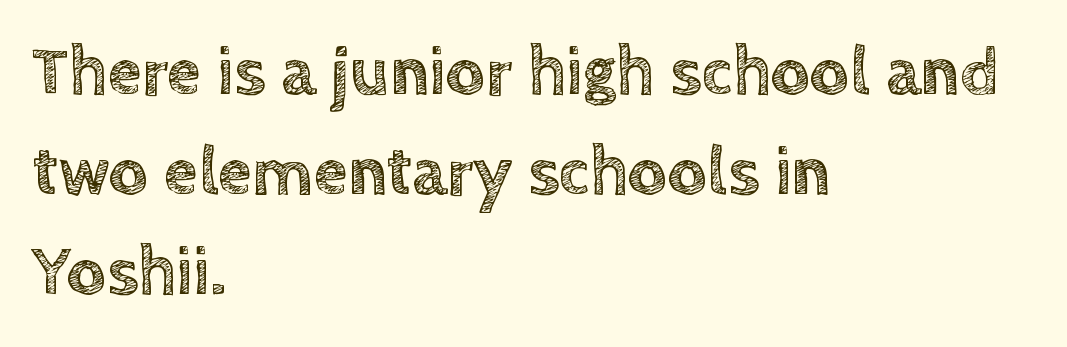
You could not count columns in this text — the font is proportionally spaced. Students, note that the glyphs here touch the page at normal intervals. Bare-footed words on every line. When letters stand straight like this, we call the style roman or upright.
